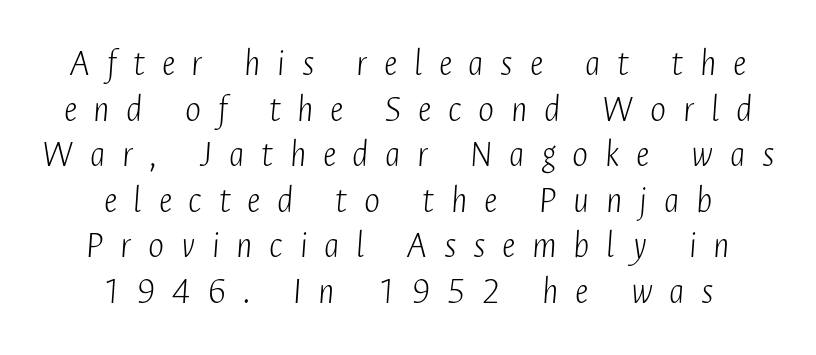
Caption: multi-line text, centered on the measure. The zone under the glyphs is completely vacant. The axis of the letterforms is tilted away from vertical. The letterforms stand isolated, each surrounded by extra space. The letterforms sit at book weight or below.
